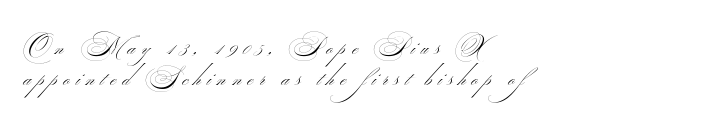
Any mark beneath the type? The region is blank. The font sits on the lighter half of the weight spectrum, regular included. Caption: multi-line text, flush left, ragged right. The face used here is rendered with a markedly widened letterfit.
